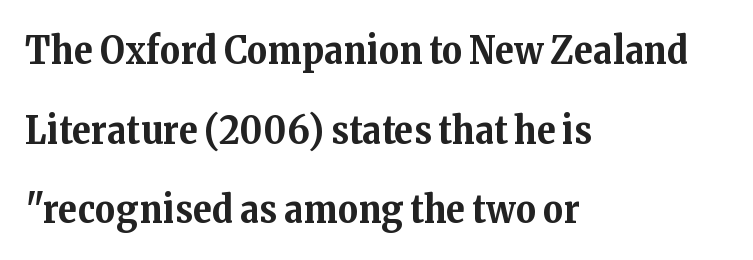
This is the regular roman posture of the typeface. Emphasis by weight is at full strength: bold. The lines are quadded left. The font family rendered here belongs to the serif group.
